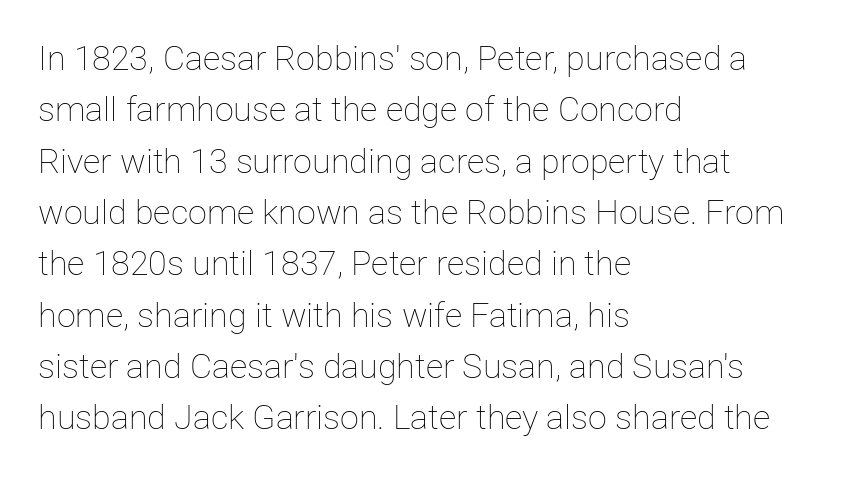
Q: Is the text bold? A: No.
Q: Is the text italic (slanted)? A: No, it is upright.
Q: Is the text underlined? A: No.
Q: How is the paragraph aligned? A: Left-aligned.
Q: Is the spacing between letters normal or unusually wide? A: Normal.
Q: Is the spacing between lines tight, normal or loose? A: Normal.
Q: Width (condensed, normal, or wide)? A: Normal.
Q: Stroke contrast? A: Low.
Q: x-height? A: Medium.
Q: Monospaced? A: No.
